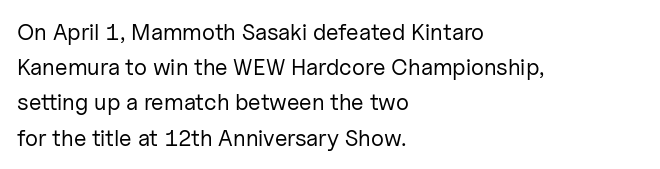
A typesetter would call this leading conventional body-copy spacing. Casual observation: everything's shoved over to the left. Counters stay open thanks to moderate or lighter strokes. The lettering stays uniformly vertical, giving the passage a roman look. No extra tracking has been applied to these lines. The gap between lines stays unmarked.
